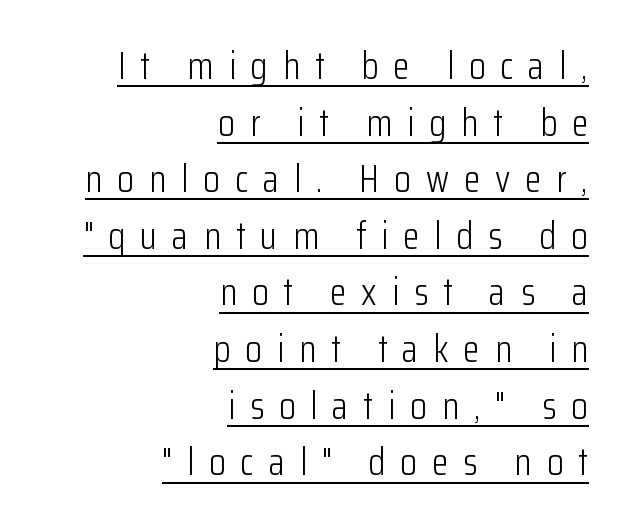
{"serif": "no", "italic": "no", "bold": "no", "weight": "light", "width": "condensed", "stroke_contrast": "low", "x_height": "medium", "monospaced": "no", "underline": "yes", "align": "right", "line_spacing": "normal", "line_spacing_ratio": 1.49, "letter_spacing": "wide", "letter_spacing_em": 0.39, "glyph_px": 38}
